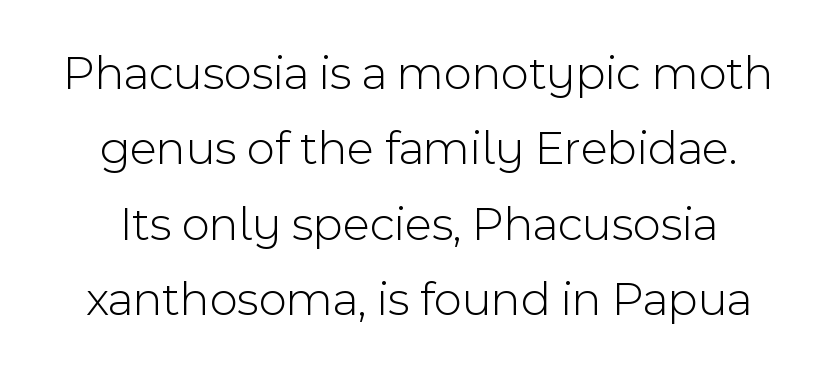
The image shows 49 px light sans-serif type, upright; set centered, normal line spacing (1.54x), normal letter spacing, not underlined; a medium x-height.
